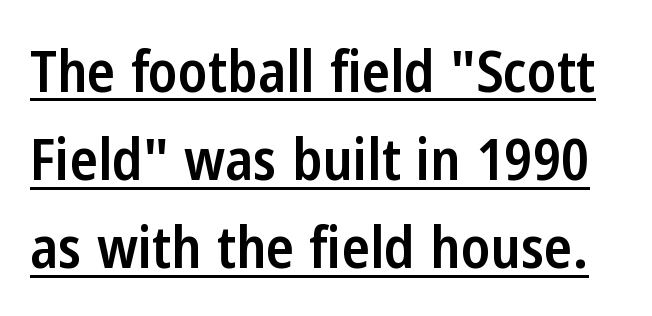
Q: Is the text bold? A: Semi-bold.
Q: Is the text italic (slanted)? A: No, it is upright.
Q: Is the typeface a serif or a sans-serif typeface? A: Sans-serif.
Q: Is the text underlined? A: Yes.
Q: Is the spacing between letters normal or unusually wide? A: Normal.
Q: Is the spacing between lines tight, normal or loose? A: Normal.
Q: Width (condensed, normal, or wide)? A: Condensed.
Q: Stroke contrast? A: Low.
Q: x-height? A: Medium.
Q: Monospaced? A: No.
